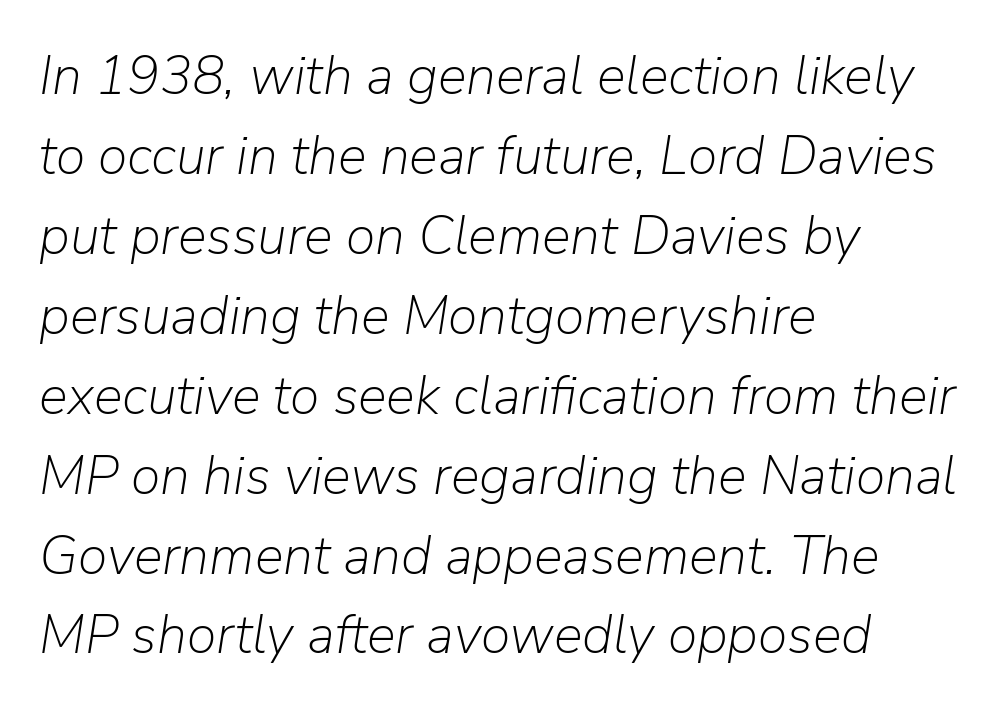
Q: Is the text bold? A: No.
Q: Is the text italic (slanted)? A: Yes, it leans right by about 9 degrees.
Q: Is the text underlined? A: No.
Q: How is the paragraph aligned? A: Left-aligned.
Q: Is the spacing between letters normal or unusually wide? A: Normal.
Q: Is the spacing between lines tight, normal or loose? A: Normal.
Q: Width (condensed, normal, or wide)? A: Normal.
Q: Stroke contrast? A: Low.
Q: x-height? A: Medium.
Q: Monospaced? A: No.
